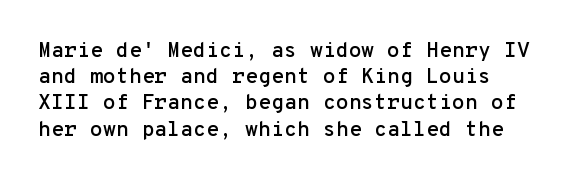
A typesetter would call this leading conventional body-copy spacing. Upright lettering throughout. This rendering uses left alignment, leaving the right contour irregular. The letterforms sit shoulder to shoulder at normal distance. Decoration check: the copy has no underline.
